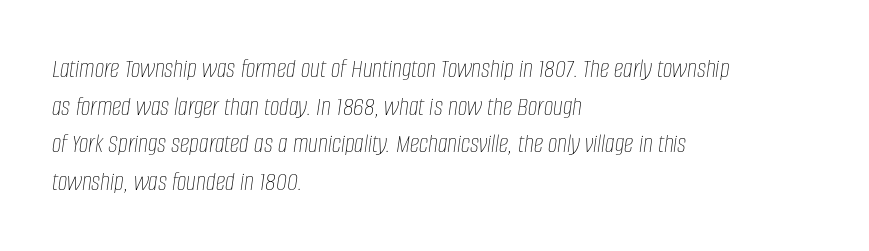
{"italic": "yes", "lean": "right", "slant_degrees": 8, "bold": "no", "underline": "no", "align": "left", "line_spacing": "normal", "line_spacing_ratio": 1.39, "letter_spacing": "normal", "letter_spacing_em": 0.0, "glyph_px": 27}
